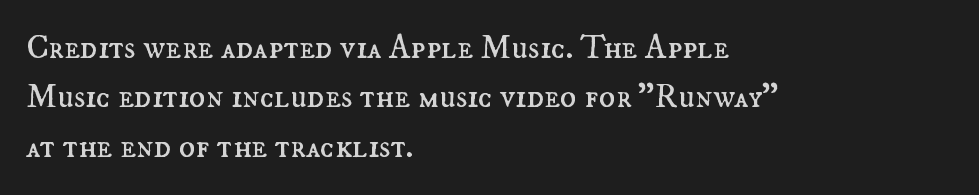
The image shows 34 px regular-weight type, upright; set left-aligned, normal line spacing (1.45x), normal letter spacing, not underlined; medium stroke contrast and a small x-height.
